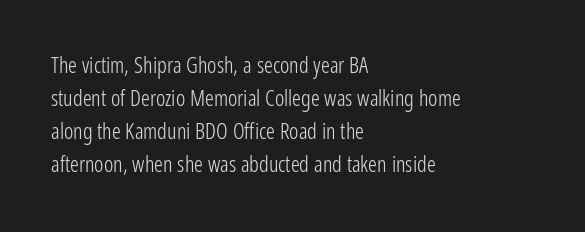
Q: Is the text bold? A: No.
Q: Is the text italic (slanted)? A: No, it is upright.
Q: Is the text underlined? A: No.
Q: How is the paragraph aligned? A: Left-aligned.
Q: Is the spacing between letters normal or unusually wide? A: Normal.
Q: Is the spacing between lines tight, normal or loose? A: Normal.
